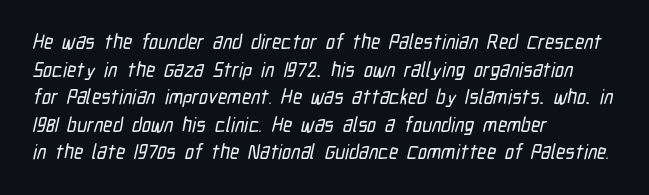
The image shows 20 px text type; set left-aligned, normal line spacing (1.38x), normal letter spacing, not underlined.
